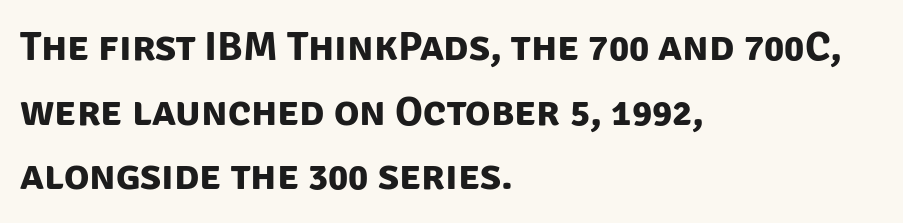
The image shows 42 px bold sans-serif type; set left-aligned, normal line spacing (1.54x), normal letter spacing, not underlined; low stroke contrast and a large x-height.
